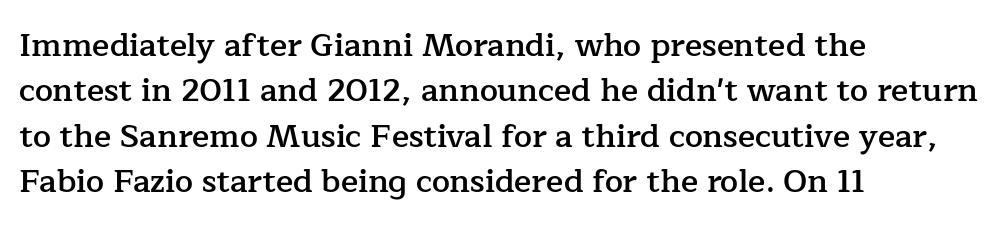
Inter-character spacing is left at the font's built-in metrics. The typesetting leans somewhat heavy: a semibold. Vertical strokes here are truly vertical. The designer went with a serif here, giving each stem small feet. Left-aligned paragraph, ragged on the right. The passage shown stacks its lines at a standard gap.
